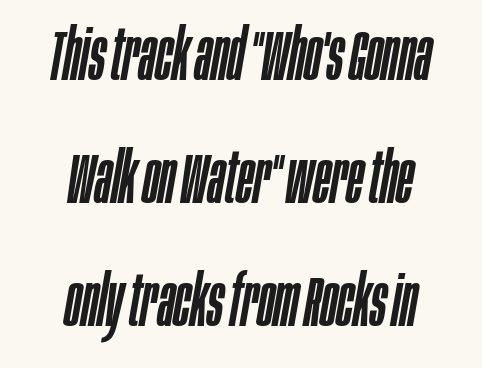
The image shows 70 px condensed type, italic (leaning right); set centered, line spacing 1.76x, normal letter spacing, not underlined; low stroke contrast and a large x-height.
